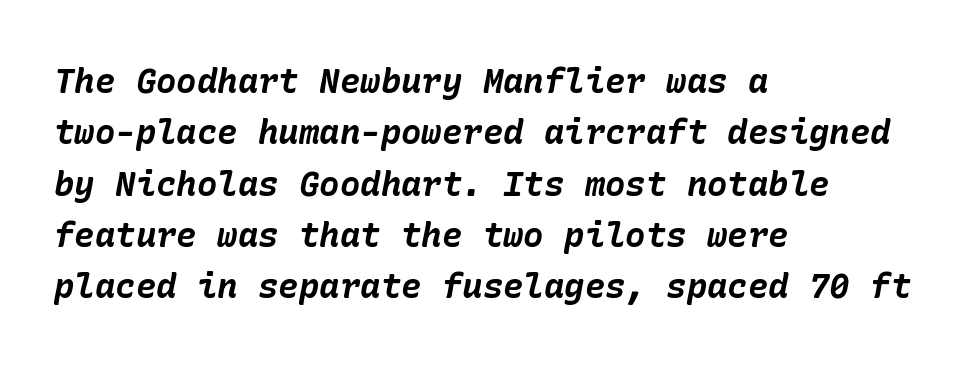
This sample keeps an unexceptional amount of space between lines. Weight check: bold — yes, fully. This rendering features lettering with no underline. In terms of posture, this sample is oblique.
